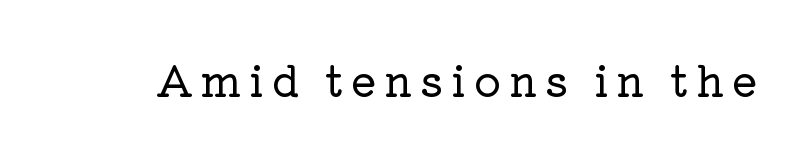
{"serif": "yes", "italic": "no", "width": "normal", "stroke_contrast": "low", "x_height": "medium", "monospaced": "no", "underline": "no", "glyph_px": 42}
